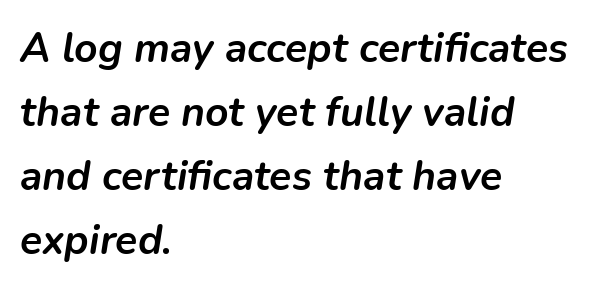
Q: Is the text bold? A: Yes.
Q: Is the text italic (slanted)? A: Yes, it leans right by about 9 degrees.
Q: Is the text underlined? A: No.
Q: How is the paragraph aligned? A: Left-aligned.
Q: Is the spacing between letters normal or unusually wide? A: Normal.
Q: Is the spacing between lines tight, normal or loose? A: Normal.
Q: Width (condensed, normal, or wide)? A: Normal.
Q: Stroke contrast? A: Low.
Q: x-height? A: Medium.
Q: Monospaced? A: No.
